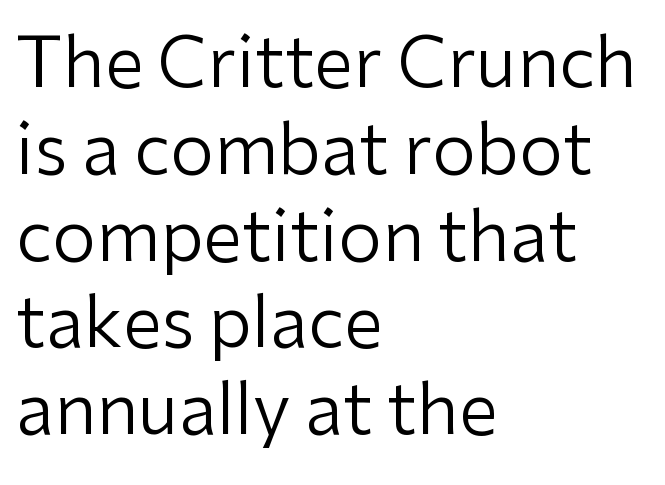
The image shows 70 px regular-weight sans-serif type, upright; set left-aligned, line spacing 1.24x, normal letter spacing, not underlined; low stroke contrast and a medium x-height.
